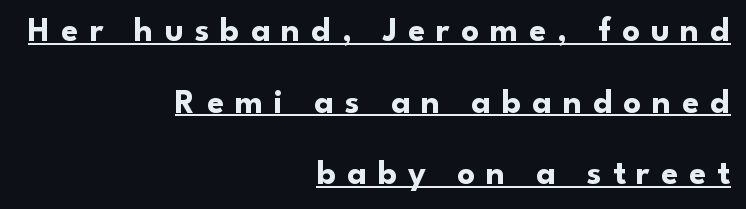
The image shows 35 px bold sans-serif type, upright; set right-aligned, loose line spacing (2.05x), unusually wide letter spacing (+0.31 em), underlined; low stroke contrast and a small x-height.
